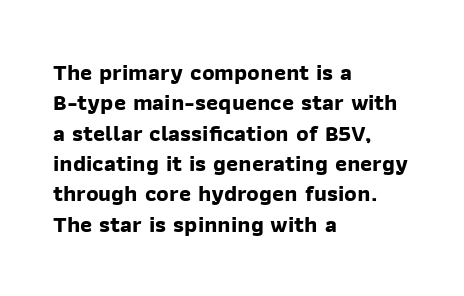
Q: Is the text bold? A: Yes.
Q: Is the text underlined? A: No.
Q: How is the paragraph aligned? A: Left-aligned.
Q: Is the spacing between letters normal or unusually wide? A: Normal.
Q: Is the spacing between lines tight, normal or loose? A: Normal.
